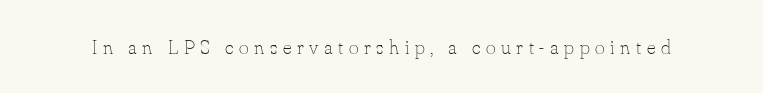
Stroke thickness stays within the range of a standard reading face or lighter. What stands out about the letter spacing? Its width — letters are far apart. A bare baseline throughout the passage. Every character sits straight up, as roman type does.
